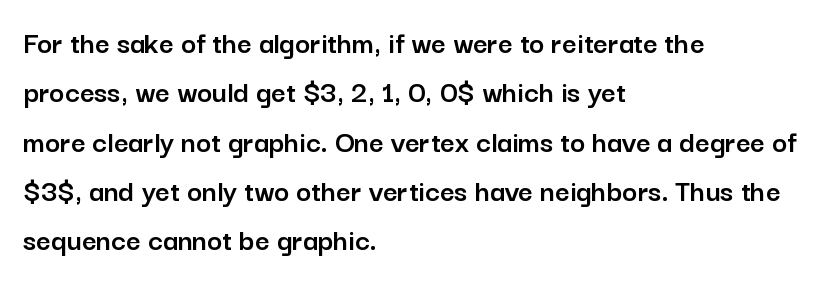
{"serif": "no", "italic": "no", "width": "normal", "stroke_contrast": "low", "x_height": "medium", "monospaced": "no", "underline": "no", "align": "left", "line_spacing": "normal", "line_spacing_ratio": 1.54, "letter_spacing": "normal", "letter_spacing_em": 0.0, "glyph_px": 32}
